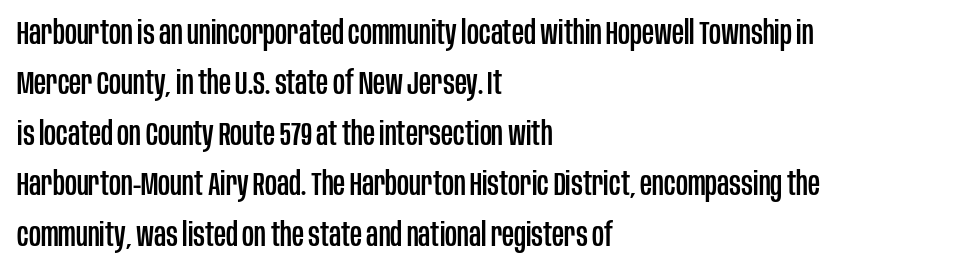
A typesetter would call this leading conventional body-copy spacing. These lines keep a tight, regular rhythm from letter to letter. Font category for this specimen: sans-serif. The lines are quadded left. The face used here is proportionally spaced, like ordinary book or web type.
